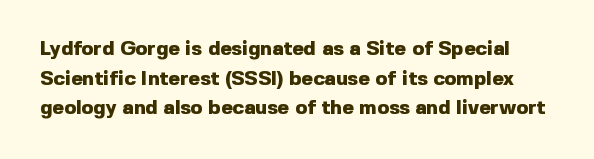
Q: Is the text bold? A: Yes.
Q: Is the text italic (slanted)? A: No, it is upright.
Q: Is the text underlined? A: No.
Q: Is the spacing between letters normal or unusually wide? A: Normal.
Q: Is the spacing between lines tight, normal or loose? A: Normal.
